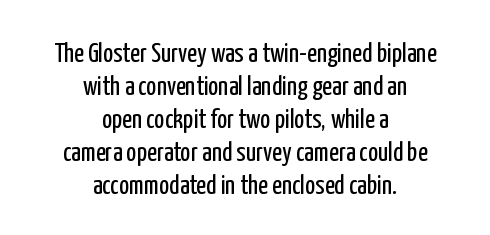
The image shows 27 px text type, upright; set centered, line spacing 1.22x, normal letter spacing, not underlined.
